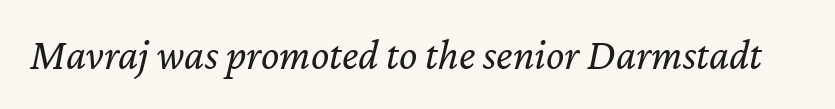
The image shows 43 px regular-weight type, italic (leaning right); set normal letter spacing, not underlined; low stroke contrast and a medium x-height.
